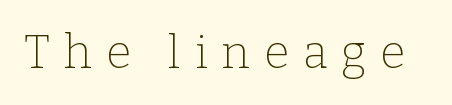
{"serif": "yes", "italic": "no", "bold": "no", "weight": "thin", "width": "normal", "stroke_contrast": "low", "x_height": "medium", "monospaced": "no", "underline": "no", "letter_spacing": "wide", "letter_spacing_em": 0.3, "glyph_px": 46}
